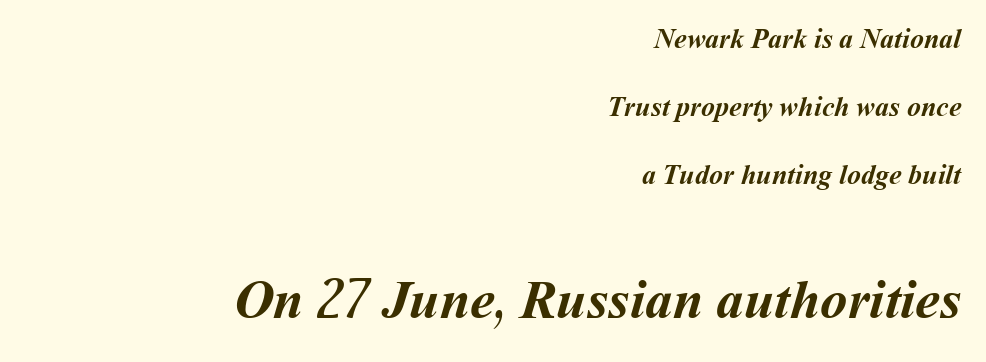
The image shows 55 px semibold type; set right-aligned, loose line spacing (2.43x), normal letter spacing, not underlined; the second (bottom) block is 1.96x larger; medium stroke contrast and a medium x-height.
